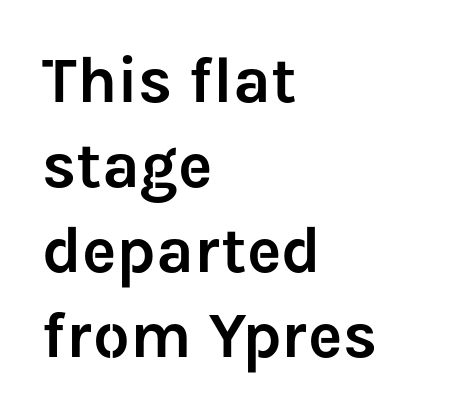
Does the copy run flush right? No — it runs flush left. The string is rendered with underlining switched off. One glance says typical: line gaps are just what's usual. Proportional: the letters do not fall into vertical columns. Standard letterfit; no display-style spreading of the glyphs.
